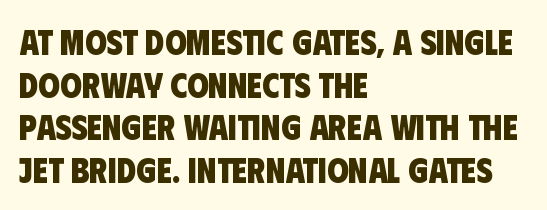
Line starts are locked; line ends wander. Is this a fixed-width face? No — the glyphs have proportional, varying widths. The passage shown is not underscored anywhere. Standard letterfit; no display-style spreading of the glyphs. This rendering employs a face without finishing strokes, i.e., a sans-serif. Heavy-handed strokes throughout: this text is bold.
